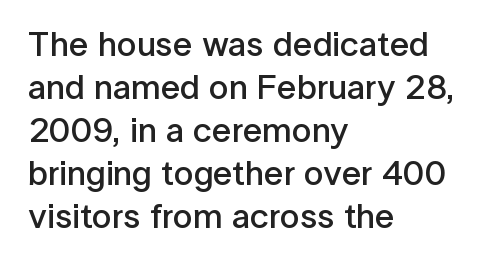
{"serif": "no", "italic": "no", "bold": "semi", "weight": "semibold", "width": "normal", "stroke_contrast": "low", "x_height": "medium", "monospaced": "no", "underline": "no", "align": "left", "line_spacing_ratio": 1.23, "letter_spacing": "normal", "letter_spacing_em": 0.0, "glyph_px": 35}
